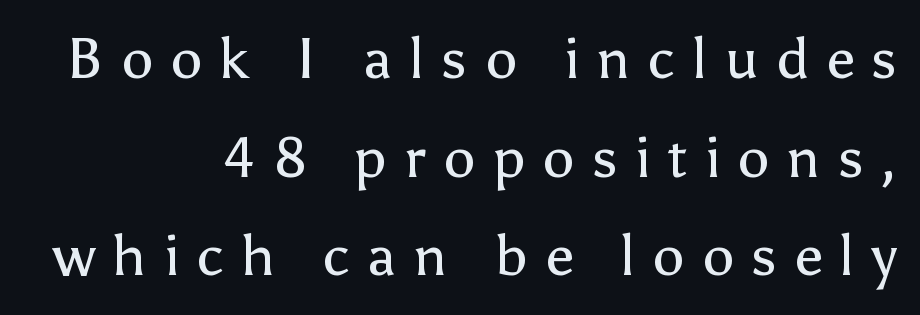
The image shows 57 px regular-weight sans-serif type, upright; set right-aligned, line spacing 1.73x, unusually wide letter spacing (+0.3 em), not underlined; low stroke contrast and a medium x-height.
